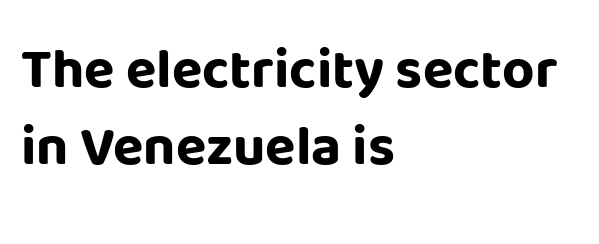
Q: Is the text bold? A: Yes.
Q: Is the text italic (slanted)? A: No, it is upright.
Q: Is the typeface a serif or a sans-serif typeface? A: Sans-serif.
Q: Is the text underlined? A: No.
Q: How is the paragraph aligned? A: Left-aligned.
Q: Is the spacing between letters normal or unusually wide? A: Normal.
Q: Is the spacing between lines tight, normal or loose? A: Normal.
Q: Width (condensed, normal, or wide)? A: Normal.
Q: Stroke contrast? A: Low.
Q: x-height? A: Large.
Q: Monospaced? A: No.
